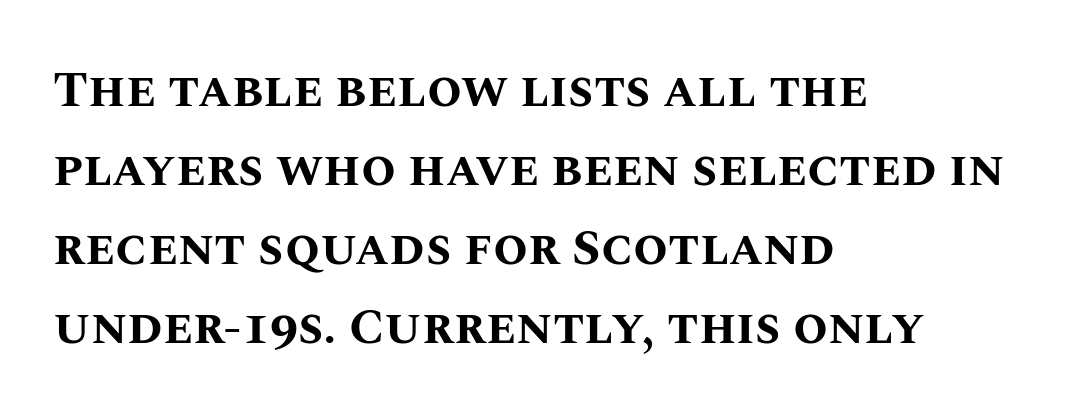
{"italic": "no", "bold": "yes", "weight": "bold", "width": "normal", "stroke_contrast": "medium", "x_height": "large", "monospaced": "no", "underline": "no", "align": "left", "line_spacing": "normal", "line_spacing_ratio": 1.58, "letter_spacing": "normal", "letter_spacing_em": 0.0, "glyph_px": 50}
